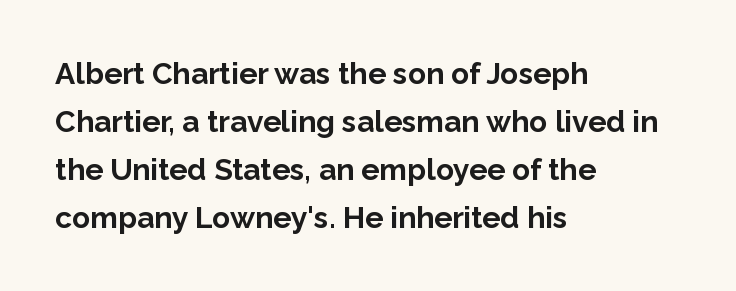
Is there much room between lines? A standard amount, neither cramped nor airy. I'd call this a sans setting — the letters go barefoot. Short and long lines alike share a common starting point at left. Honestly, the letter spacing is just normal — you wouldn't notice it. Here the designer chose a conventional face with non-uniform glyph widths.
